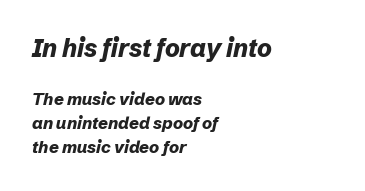
{"italic": "yes", "lean": "right", "slant_degrees": 12, "bold": "yes", "underline": "no", "align": "left", "line_spacing": "normal", "line_spacing_ratio": 1.43, "letter_spacing": "normal", "letter_spacing_em": 0.0, "larger_block": "first", "size_ratio": 1.47, "glyph_px": 25}
